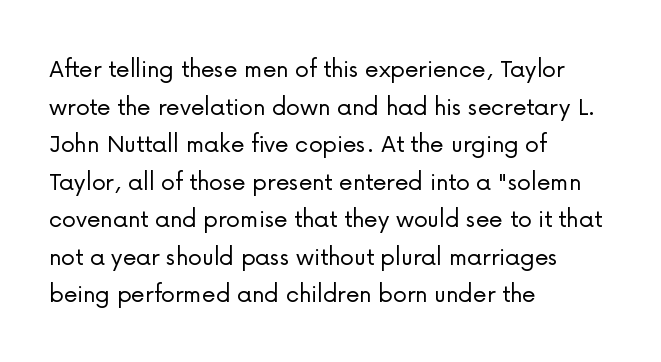
Is this a heavy cut? Hardly; it is regular or lighter. These lines sit exactly where default settings would place them. Look at the tracking — it's just the regular setting, nothing added. The ragged edge is on the right, which tells us the setting is flush left. Character widths vary here, with narrow letters taking less room than wide ones. Nope, not italic — everything's standing straight.
